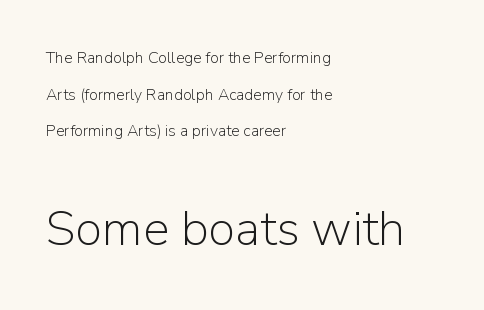
The image shows 49 px light sans-serif type, upright; set left-aligned, loose line spacing (2.29x), normal letter spacing, not underlined; the second (bottom) block is 3.06x larger; low stroke contrast and a medium x-height.
